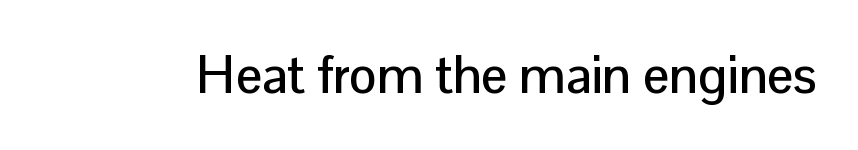
Q: Is the text italic (slanted)? A: No, it is upright.
Q: Is the typeface a serif or a sans-serif typeface? A: Sans-serif.
Q: Is the text underlined? A: No.
Q: Is the spacing between letters normal or unusually wide? A: Normal.
Q: Width (condensed, normal, or wide)? A: Normal.
Q: Stroke contrast? A: Low.
Q: x-height? A: Medium.
Q: Monospaced? A: No.
